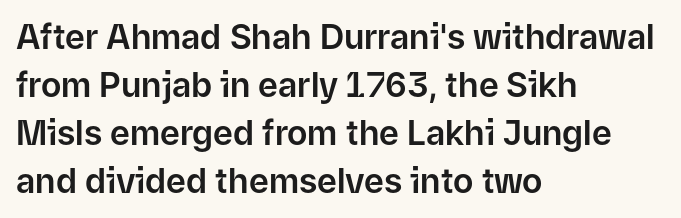
Q: Is the text italic (slanted)? A: No, it is upright.
Q: Is the typeface a serif or a sans-serif typeface? A: Sans-serif.
Q: Is the text underlined? A: No.
Q: How is the paragraph aligned? A: Left-aligned.
Q: Is the spacing between letters normal or unusually wide? A: Normal.
Q: Is the spacing between lines tight, normal or loose? A: Normal.
Q: Width (condensed, normal, or wide)? A: Normal.
Q: Stroke contrast? A: Low.
Q: x-height? A: Medium.
Q: Monospaced? A: No.
